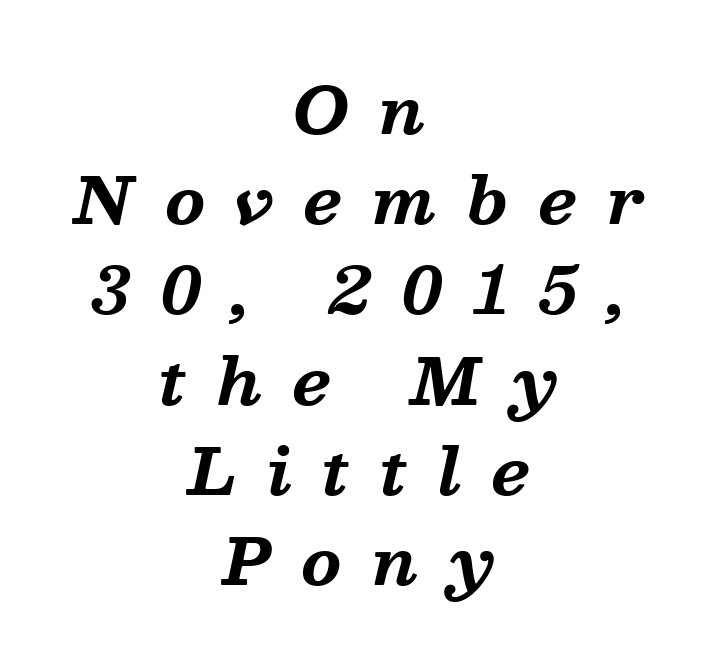
Spacing verdict: proportional, widths tailored to each character. Stroke thickness is high; the sample reads as a true bold. You can tell it's italic because the verticals aren't actually vertical. What stands out about the letter spacing? Its width — letters are far apart. The block of text has a typical density, with ordinary space between rows.
